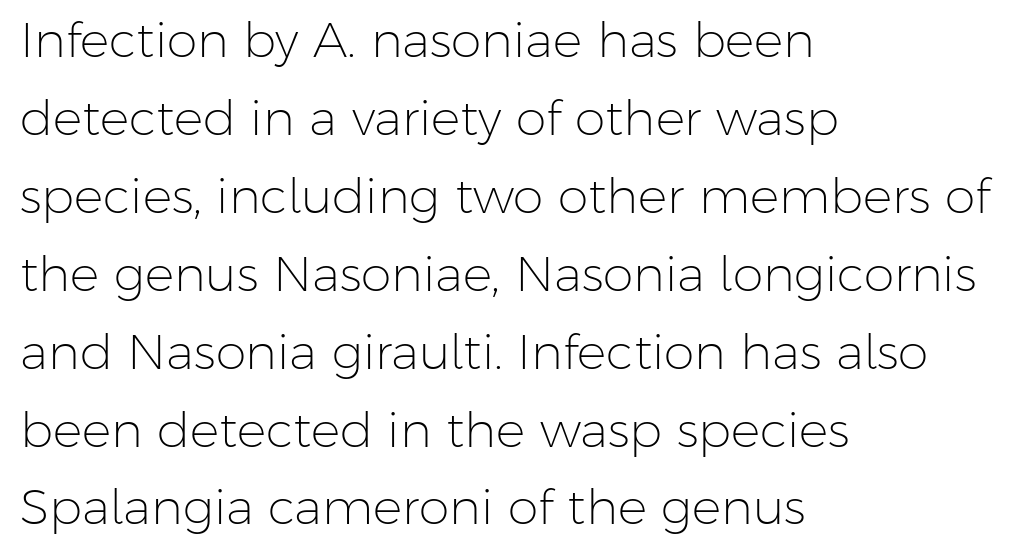
Q: Is the text bold? A: No.
Q: Is the text italic (slanted)? A: No, it is upright.
Q: Is the typeface a serif or a sans-serif typeface? A: Sans-serif.
Q: Is the text underlined? A: No.
Q: How is the paragraph aligned? A: Left-aligned.
Q: Is the spacing between letters normal or unusually wide? A: Normal.
Q: Is the spacing between lines tight, normal or loose? A: Normal.
Q: Width (condensed, normal, or wide)? A: Normal.
Q: Stroke contrast? A: Low.
Q: x-height? A: Medium.
Q: Monospaced? A: No.
